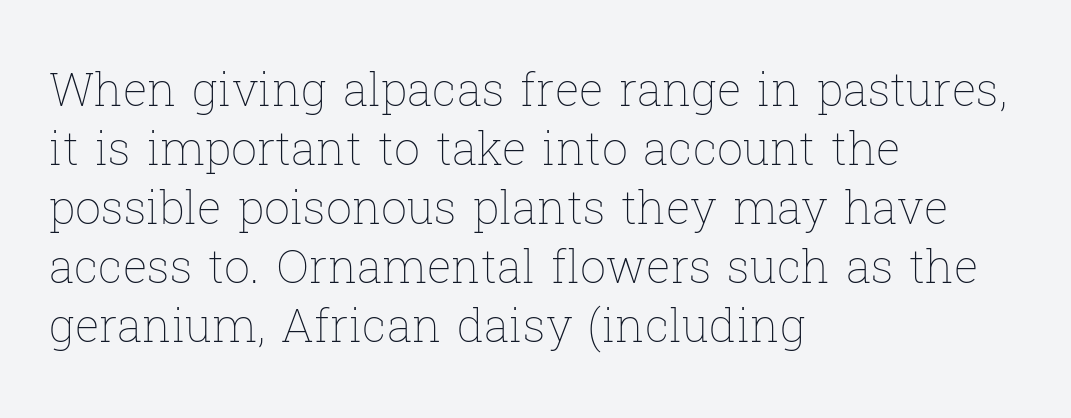
{"italic": "no", "bold": "no", "weight": "thin", "width": "normal", "stroke_contrast": "low", "x_height": "medium", "monospaced": "no", "underline": "no", "align": "left", "line_spacing": "normal", "line_spacing_ratio": 1.28, "letter_spacing": "normal", "letter_spacing_em": 0.0, "glyph_px": 46}
